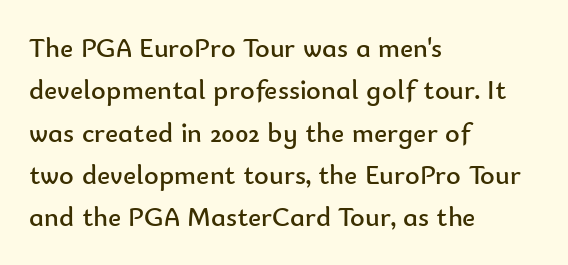
{"serif": "no", "italic": "no", "bold": "no", "weight": "regular", "width": "normal", "stroke_contrast": "low", "x_height": "small", "monospaced": "no", "underline": "no", "align": "left", "line_spacing": "normal", "line_spacing_ratio": 1.51, "letter_spacing": "normal", "letter_spacing_em": 0.0, "glyph_px": 28}
